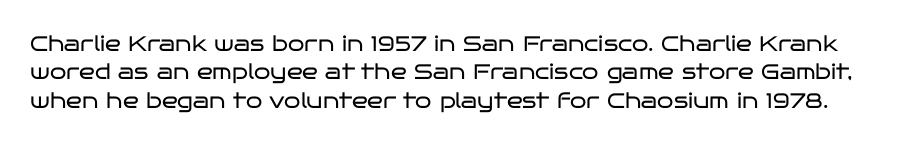
{"italic": "no", "bold": "no", "underline": "no", "line_spacing": "normal", "line_spacing_ratio": 1.35, "letter_spacing": "normal", "letter_spacing_em": 0.0, "glyph_px": 21}
